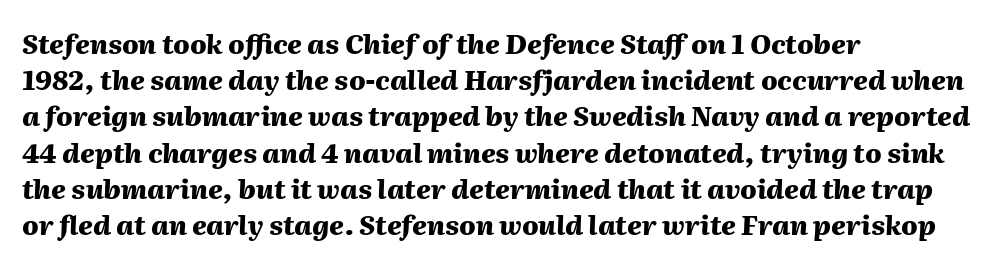
{"italic": "yes", "lean": "right", "slant_degrees": 2, "bold": "yes", "underline": "no", "align": "left", "line_spacing": "normal", "line_spacing_ratio": 1.34, "letter_spacing": "normal", "letter_spacing_em": 0.0, "glyph_px": 27}
